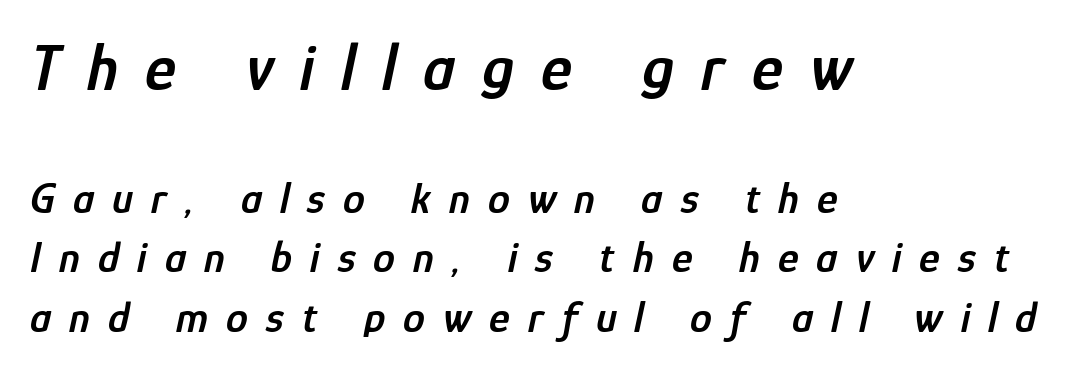
Q: Is the text bold? A: Semi-bold.
Q: Is the text italic (slanted)? A: Yes, it leans right by about 12 degrees.
Q: Is the text underlined? A: No.
Q: How is the paragraph aligned? A: Left-aligned.
Q: Is the spacing between letters normal or unusually wide? A: Unusually wide.
Q: Is the spacing between lines tight, normal or loose? A: Normal.
Q: Which block of text is set in a larger size, the first (top) or the second (bottom)? A: The first (top) one.
Q: Width (condensed, normal, or wide)? A: Condensed.
Q: Stroke contrast? A: Low.
Q: x-height? A: Medium.
Q: Monospaced? A: No.
